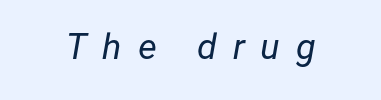
{"italic": "yes", "lean": "right", "slant_degrees": 12, "bold": "no", "weight": "regular", "width": "normal", "stroke_contrast": "low", "x_height": "medium", "monospaced": "no", "underline": "no", "letter_spacing": "wide", "letter_spacing_em": 0.44, "glyph_px": 36}
